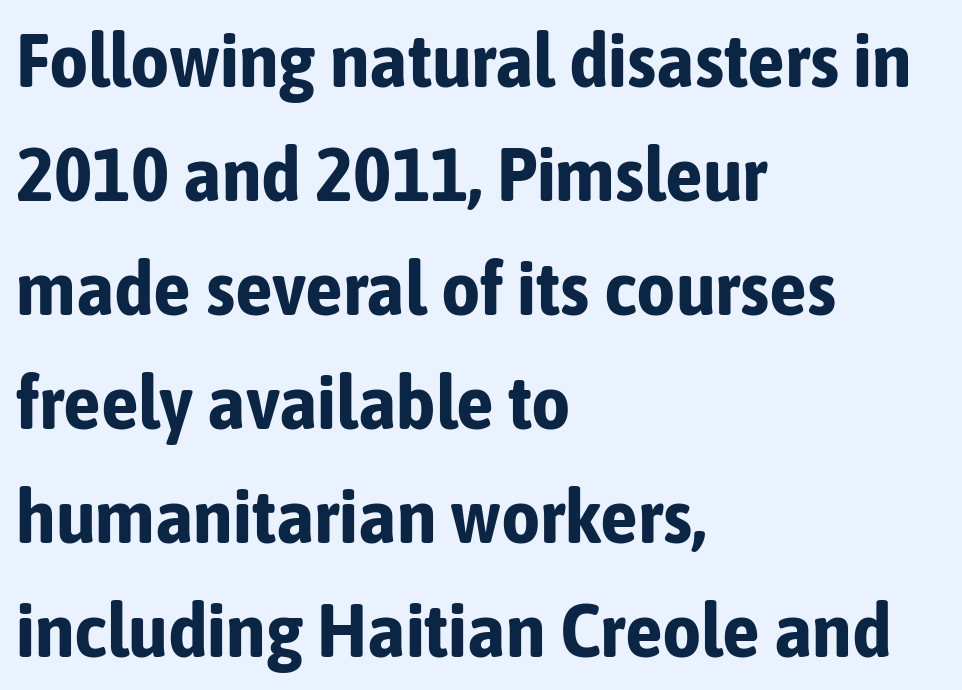
{"serif": "no", "italic": "no", "bold": "yes", "weight": "bold", "width": "condensed", "stroke_contrast": "low", "x_height": "medium", "monospaced": "no", "underline": "no", "align": "left", "line_spacing": "normal", "line_spacing_ratio": 1.5, "letter_spacing": "normal", "letter_spacing_em": 0.0, "glyph_px": 76}
